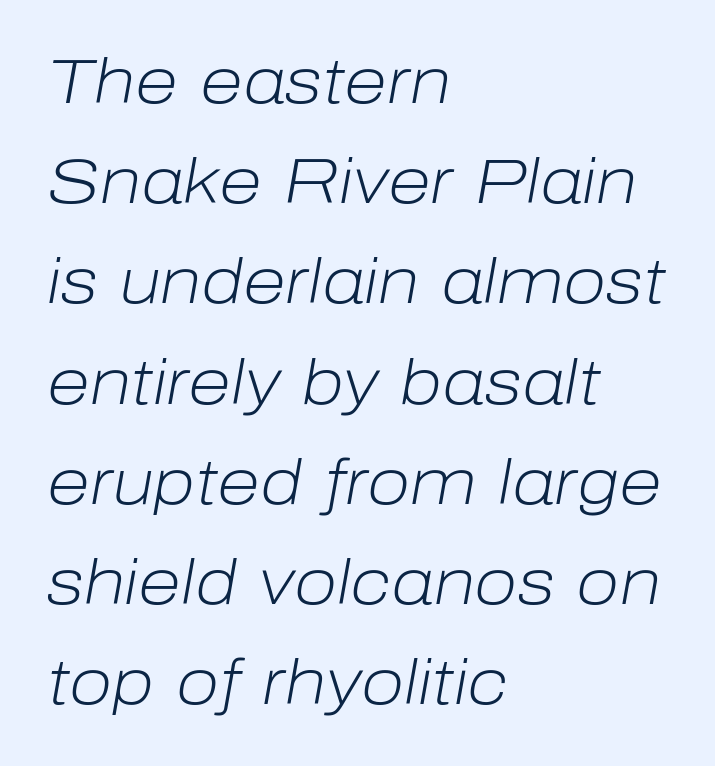
The letters advance in unequal steps, a hallmark of proportional type. Is the block centered? No — it sits flush against the left margin. The line-height multiplier appears to be the usual default. Spacing between characters is what you'd get straight out of the box.
